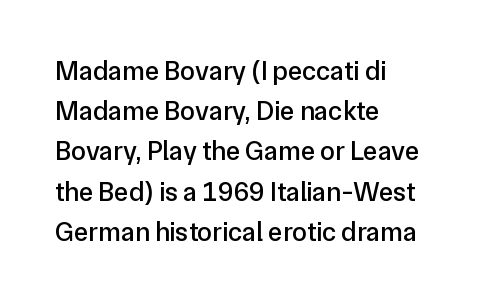
The image shows 27 px text type, upright; set left-aligned, normal line spacing (1.49x), normal letter spacing, not underlined.
